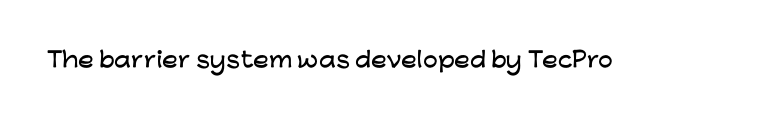
{"italic": "no", "underline": "no", "letter_spacing": "normal", "letter_spacing_em": 0.0, "glyph_px": 21}
